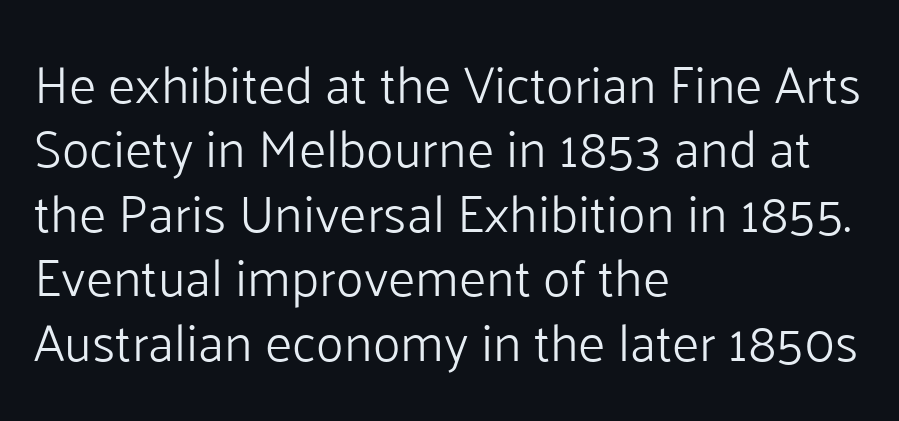
Looks like regular typesetting: each glyph gets only the width it needs. Does extra space separate the letters? No, they use regular spacing. The glyphs in this specimen are sans serif. The letterforms sit at book weight or below. These lines are set flush left with a ragged right edge.
